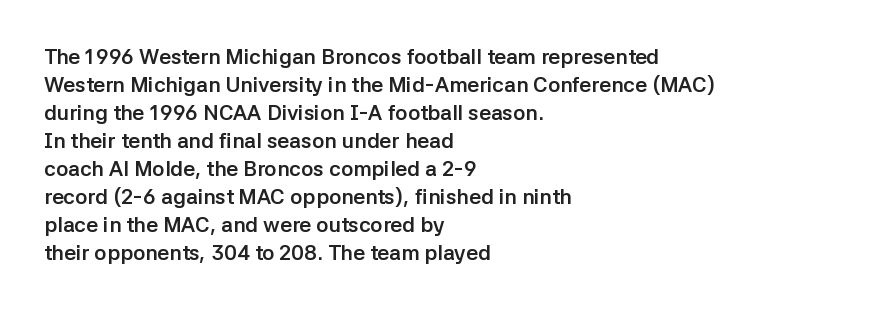
{"italic": "no", "bold": "yes", "underline": "no", "align": "left", "line_spacing": "normal", "line_spacing_ratio": 1.33, "letter_spacing": "normal", "letter_spacing_em": 0.0, "glyph_px": 21}
